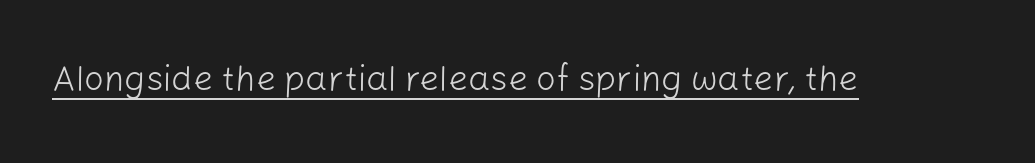
The passage shown is typeset with a sans-serif family. Do the characters align in a grid? No, the font is proportional. Does the lettering tilt? It doesn't — this is upright. Like a heading marked for emphasis, these lines bear an underscore. Honestly, the letter spacing is just normal — you wouldn't notice it.
